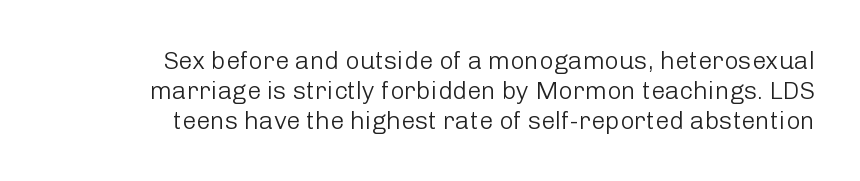
Q: Is the text bold? A: No.
Q: Is the text italic (slanted)? A: No, it is upright.
Q: Is the text underlined? A: No.
Q: How is the paragraph aligned? A: Right-aligned.
Q: Is the spacing between letters normal or unusually wide? A: Normal.
